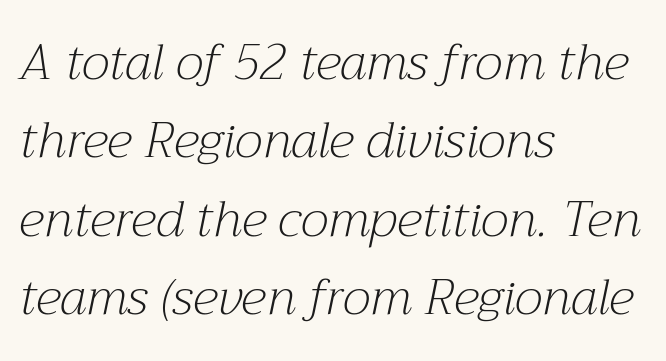
The image shows 50 px light serif type, italic (leaning right); set left-aligned, normal line spacing (1.57x), normal letter spacing, not underlined; medium stroke contrast and a medium x-height.
